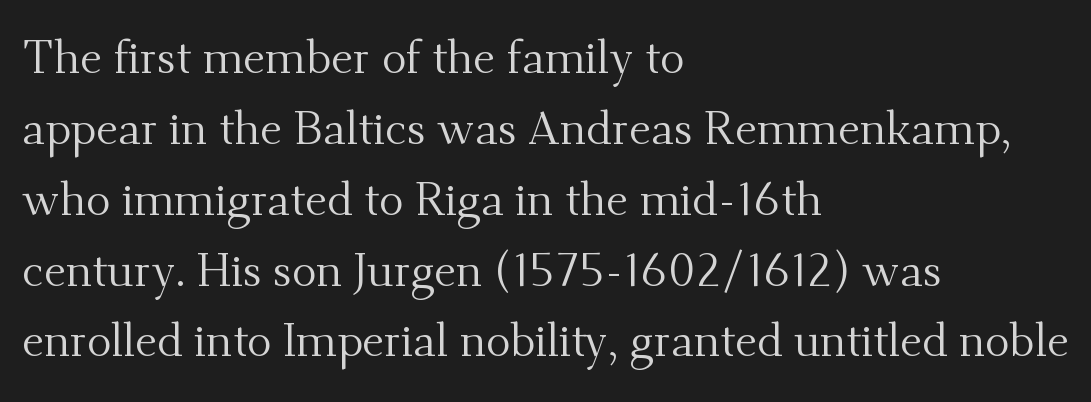
The image shows 46 px regular-weight serif type, upright; set left-aligned, normal line spacing (1.54x), normal letter spacing, not underlined; medium stroke contrast and a small x-height.
